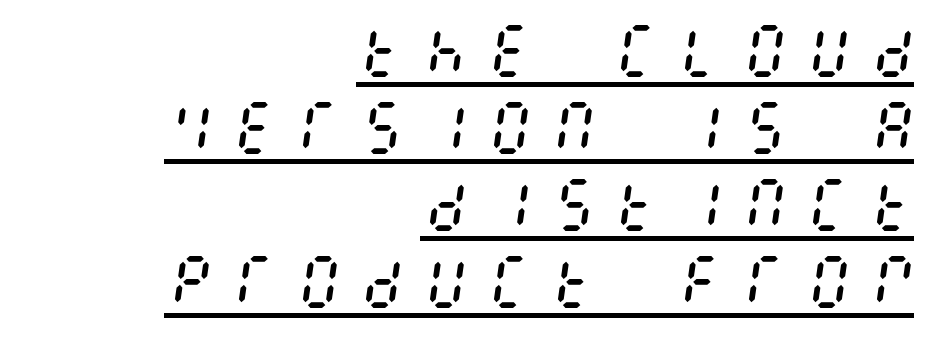
{"italic": "yes", "lean": "right", "slant_degrees": 8, "bold": "no", "weight": "regular", "width": "condensed", "stroke_contrast": "medium", "x_height": "large", "underline": "yes", "align": "right", "line_spacing": "normal", "line_spacing_ratio": 1.33, "letter_spacing": "wide", "letter_spacing_em": 0.3, "glyph_px": 58}
